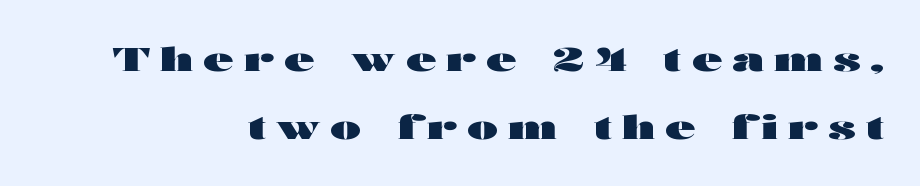
The passage shown is typed in a proportional face where columns would drift. Pretty heavy lettering here — definitely bold. Quick note: underline off. Do the letters lean? They stand straight. Leading is clearly above the norm, producing a sparse column.
